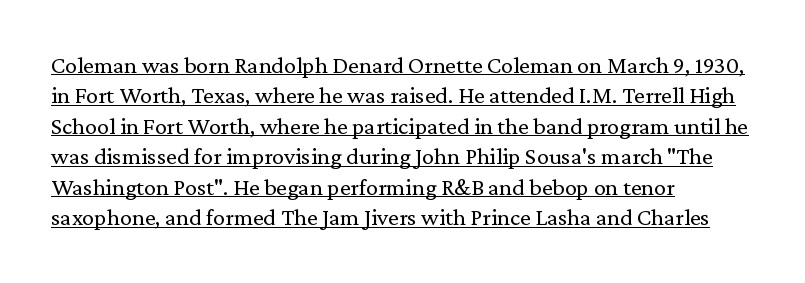
Q: Is the text bold? A: No.
Q: Is the text italic (slanted)? A: No, it is upright.
Q: Is the text underlined? A: Yes.
Q: How is the paragraph aligned? A: Left-aligned.
Q: Is the spacing between letters normal or unusually wide? A: Normal.
Q: Is the spacing between lines tight, normal or loose? A: Normal.
